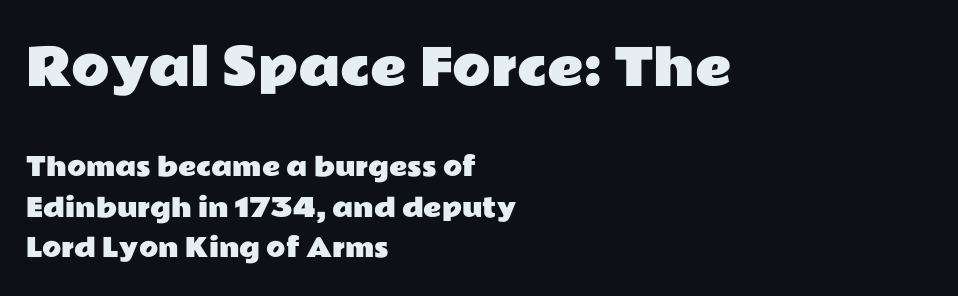
Q: Is the text italic (slanted)? A: No, it is upright.
Q: Is the typeface a serif or a sans-serif typeface? A: Sans-serif.
Q: Is the text underlined? A: No.
Q: How is the paragraph aligned? A: Left-aligned.
Q: Is the spacing between letters normal or unusually wide? A: Normal.
Q: Is the spacing between lines tight, normal or loose? A: Normal.
Q: Which block of text is set in a larger size, the first (top) or the second (bottom)? A: The first (top) one.
Q: Width (condensed, normal, or wide)? A: Wide.
Q: Stroke contrast? A: Low.
Q: x-height? A: Medium.
Q: Monospaced? A: No.
